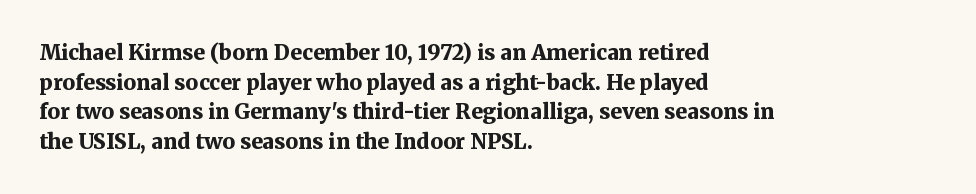
{"italic": "no", "bold": "yes", "underline": "no", "align": "left", "line_spacing": "normal", "line_spacing_ratio": 1.41, "letter_spacing": "normal", "letter_spacing_em": 0.0, "glyph_px": 21}
